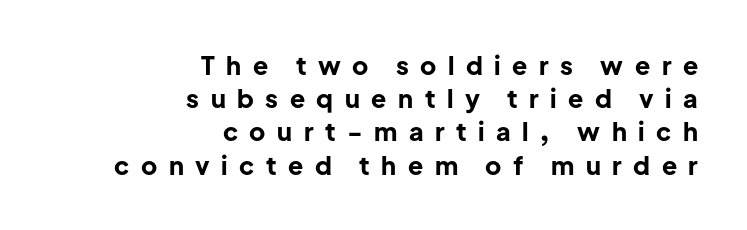
{"italic": "no", "bold": "yes", "underline": "no", "align": "right", "line_spacing": "normal", "line_spacing_ratio": 1.33, "letter_spacing": "wide", "letter_spacing_em": 0.46, "glyph_px": 25}
